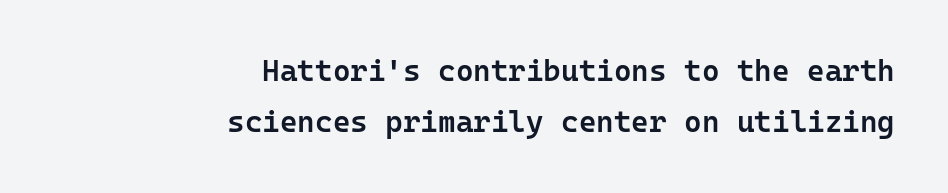
Fixed-width glyphs throughout — classic coding-font behaviour. Is this a sans? Yes — the strokes have no serifs. Does extra space separate the letters? No, they use regular spacing. Evenly set lines give the paragraph a standard silhouette. Type without underlining.
